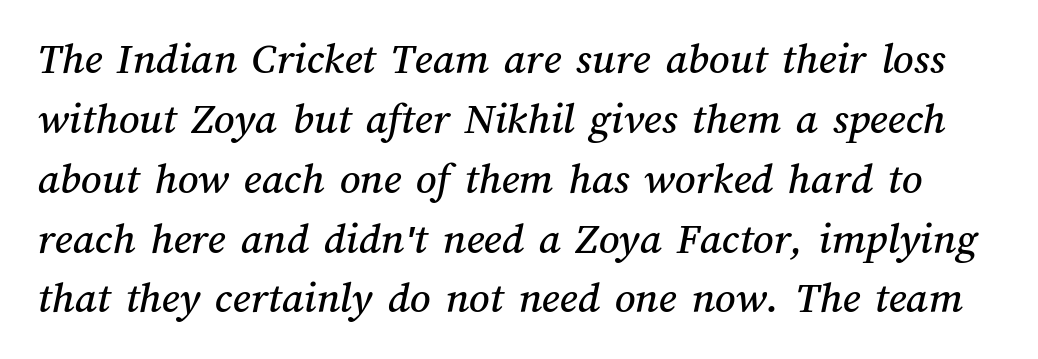
Each row of text sits above clean, open space. This sample has the flowing, uneven cadence of proportional lettering. The lines sit at an ordinary, default distance from one another. The gaps between neighbouring characters are ordinary and unremarkable.
